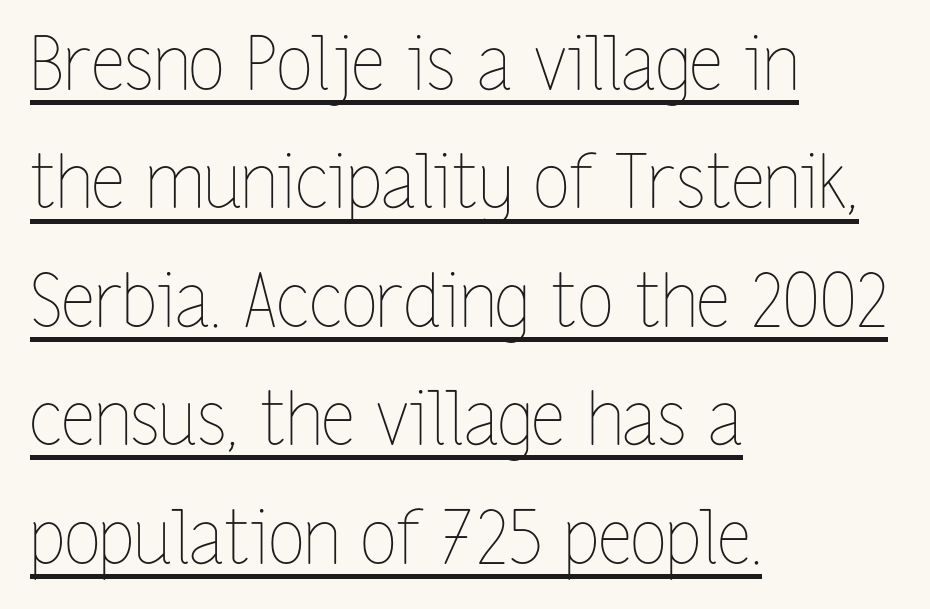
No chunkiness to these letters — they're not bold. In CSS terms this would be text-align: left. Does the lettering tilt? It doesn't — this is upright. Each line of the rendering has a horizontal stroke beneath the glyphs. Is this a fixed-width face? No — the glyphs have proportional, varying widths.
